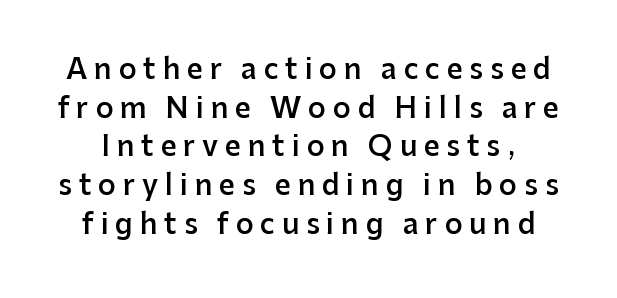
The line-height multiplier appears to be the usual default. Is this a fixed-width face? No — the glyphs have proportional, varying widths. The sample has been set in demibold, a notch under bold. This rendering features lettering with no underline. No feet cap the strokes, marking this as sans-serif type.
